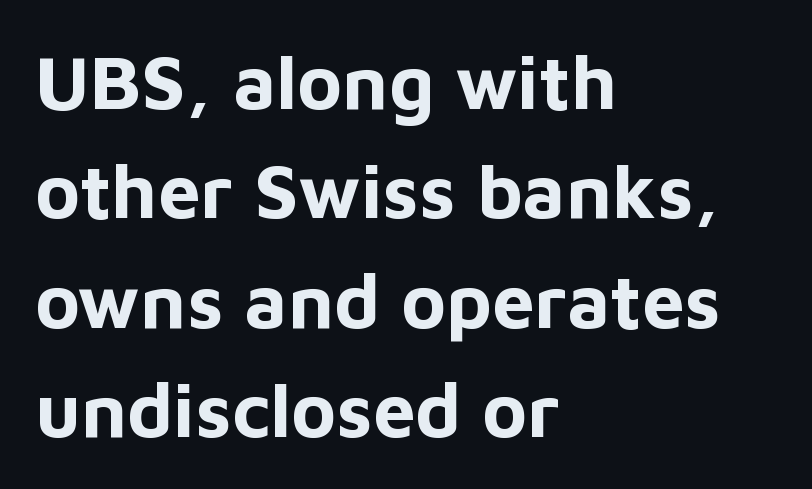
Q: Is the text bold? A: Yes.
Q: Is the text italic (slanted)? A: No, it is upright.
Q: Is the typeface a serif or a sans-serif typeface? A: Sans-serif.
Q: Is the text underlined? A: No.
Q: How is the paragraph aligned? A: Left-aligned.
Q: Is the spacing between letters normal or unusually wide? A: Normal.
Q: Is the spacing between lines tight, normal or loose? A: Normal.
Q: Width (condensed, normal, or wide)? A: Normal.
Q: Stroke contrast? A: Low.
Q: x-height? A: Medium.
Q: Monospaced? A: No.
